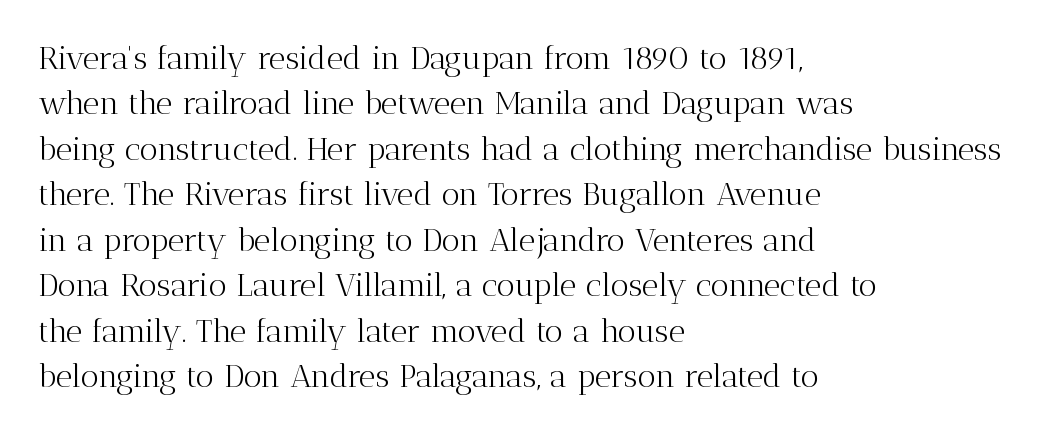
The image shows 32 px light serif type, upright; set left-aligned, normal line spacing (1.42x), normal letter spacing, not underlined; medium stroke contrast and a medium x-height.
